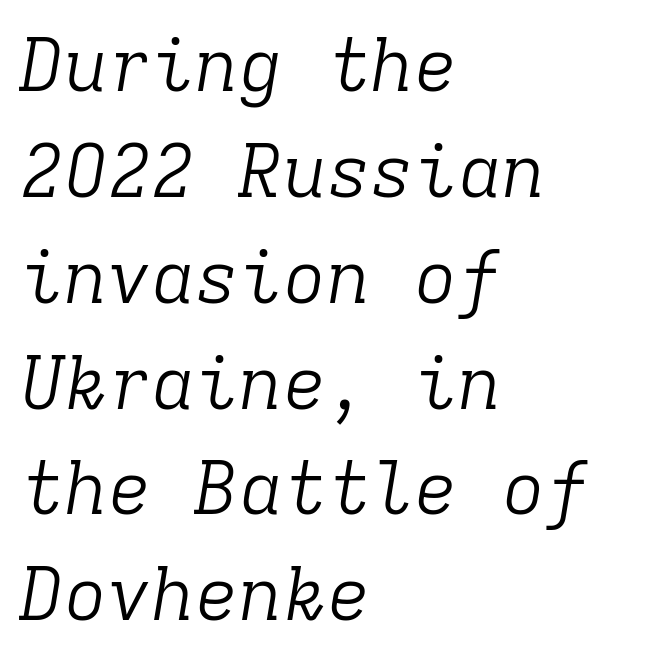
The image shows 73 px light serif type, italic (leaning right), monospaced; set left-aligned, normal line spacing (1.45x), normal letter spacing, not underlined; low stroke contrast and a medium x-height.
